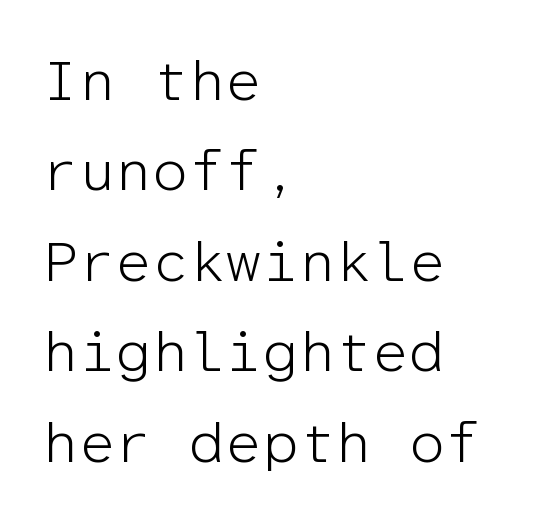
Is the block centered? No — it sits flush against the left margin. There is no visible air inserted between adjacent glyphs. The strokes are not fattened; the text isn't bold. The letters stand upright; this is a roman face. A typesetter would call this monospace, since all characters share one set width. To sum up the face: it is a sans, with no serifs.
